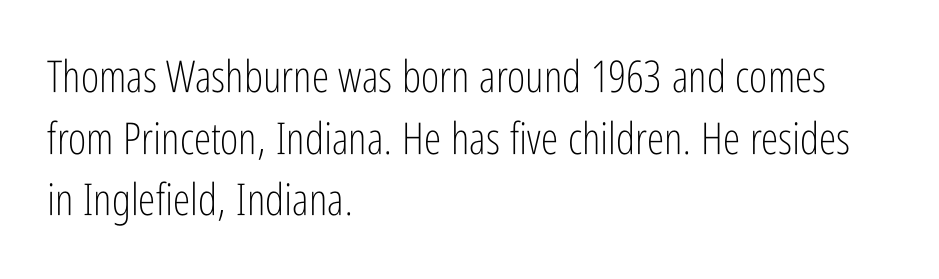
The image shows 44 px light, condensed sans-serif type, upright; set left-aligned, normal line spacing (1.4x), normal letter spacing, not underlined; low stroke contrast and a medium x-height.
